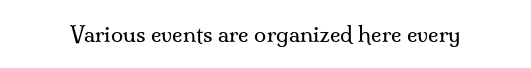
Q: Is the text bold? A: No.
Q: Is the text italic (slanted)? A: No, it is upright.
Q: Is the text underlined? A: No.
Q: Is the spacing between letters normal or unusually wide? A: Normal.
